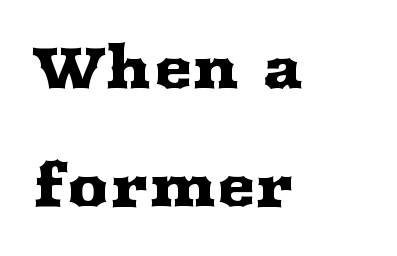
The rendering anchors every line to the left-hand side. Stroke terminals: seriffed. Notice the wide empty band between every row — that's loose leading. Vertical strokes here are truly vertical. Caption: standard tracking, unaltered. Proportional: the letters do not fall into vertical columns.
